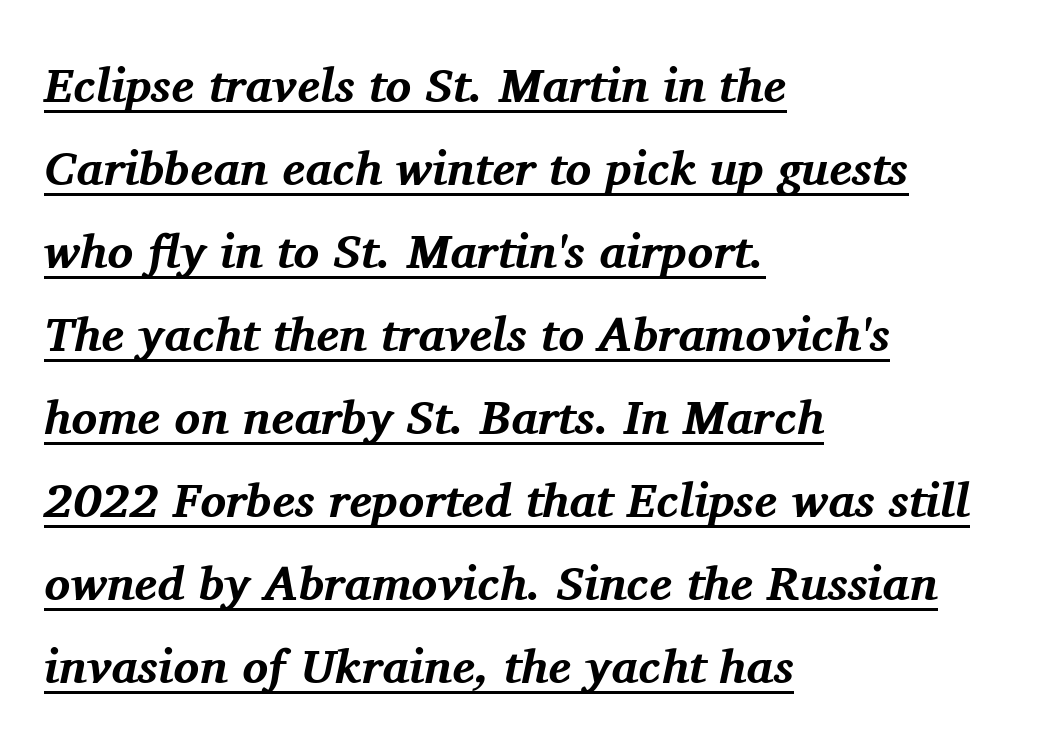
{"serif": "yes", "italic": "yes", "lean": "right", "slant_degrees": 11, "bold": "yes", "weight": "bold", "width": "normal", "stroke_contrast": "medium", "x_height": "medium", "monospaced": "no", "underline": "yes", "align": "left", "line_spacing_ratio": 1.73, "letter_spacing": "normal", "letter_spacing_em": 0.0, "glyph_px": 48}
